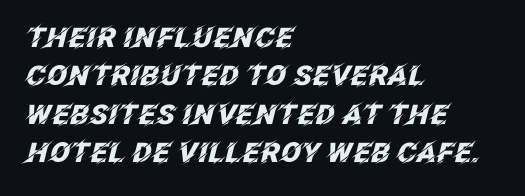
The image shows 27 px bold type, italic (leaning right); set left-aligned, normal line spacing (1.42x), normal letter spacing, not underlined.
